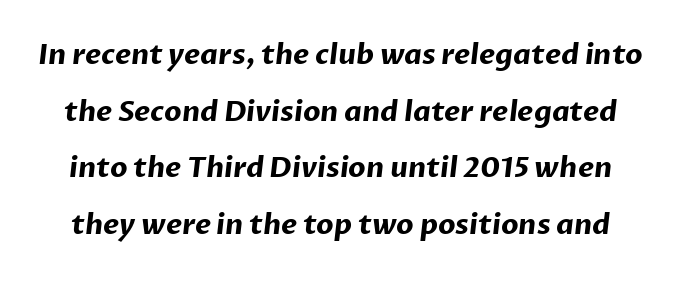
The image shows 28 px bold sans-serif type; set loose line spacing (2.02x), normal letter spacing, not underlined; low stroke contrast and a medium x-height.
